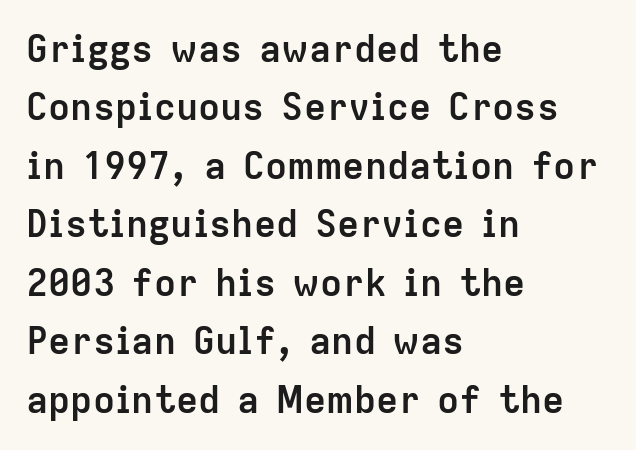
The type sits square on the baseline with zero lean. Does the copy run flush right? No — it runs flush left. Pretty heavy lettering here — definitely bold. The letters carry no serifs — their stems end cleanly without finishing strokes. Compared with typical paragraphs, the rows here are spaced about the same.
